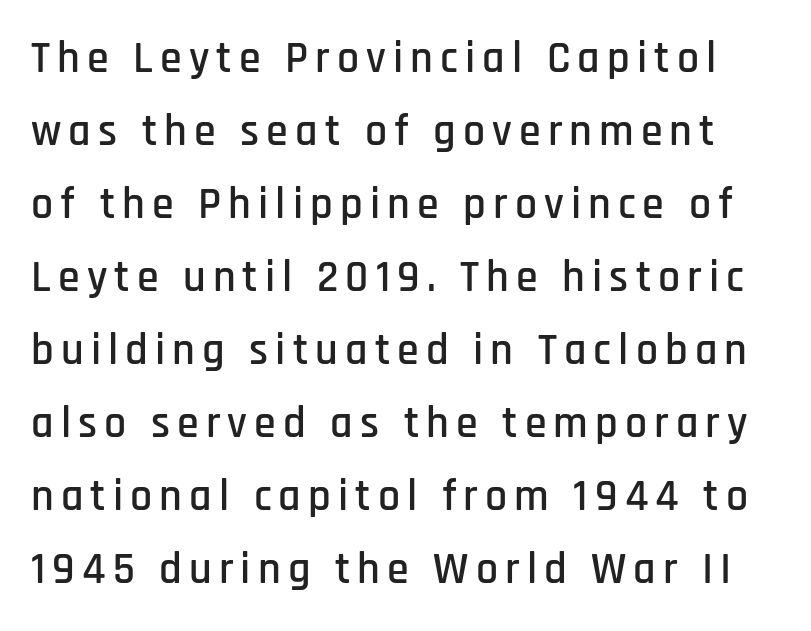
Q: Is the text italic (slanted)? A: No, it is upright.
Q: Is the typeface a serif or a sans-serif typeface? A: Sans-serif.
Q: Is the text underlined? A: No.
Q: Is the spacing between lines tight, normal or loose? A: Normal.
Q: Width (condensed, normal, or wide)? A: Condensed.
Q: Stroke contrast? A: Low.
Q: x-height? A: Large.
Q: Monospaced? A: No.
